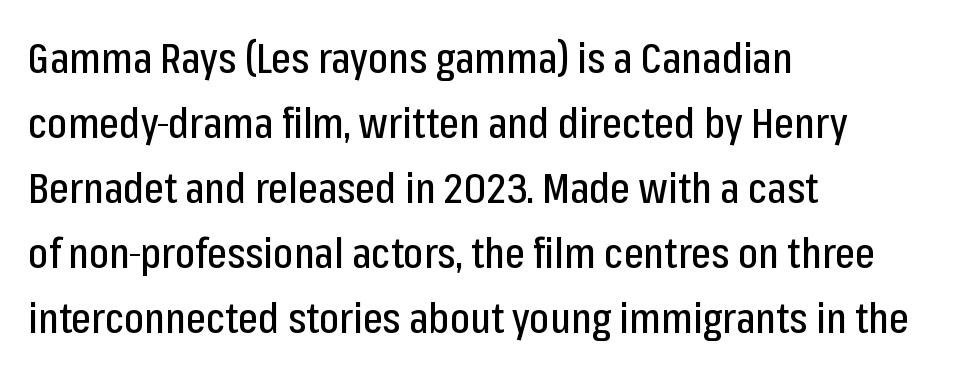
{"serif": "no", "italic": "no", "width": "condensed", "stroke_contrast": "low", "x_height": "medium", "monospaced": "no", "underline": "no", "align": "left", "line_spacing": "normal", "line_spacing_ratio": 1.55, "letter_spacing": "normal", "letter_spacing_em": 0.0, "glyph_px": 42}
